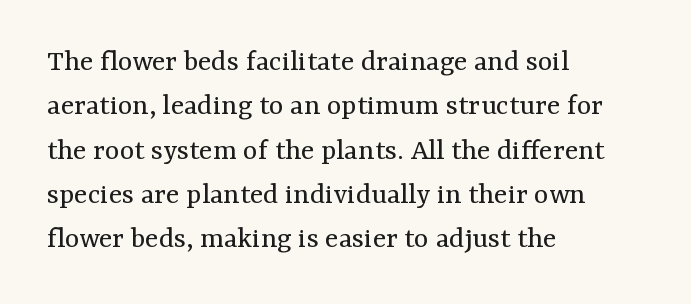
Q: Is the text bold? A: No.
Q: Is the text italic (slanted)? A: No, it is upright.
Q: Is the typeface a serif or a sans-serif typeface? A: Serif.
Q: Is the text underlined? A: No.
Q: How is the paragraph aligned? A: Left-aligned.
Q: Is the spacing between letters normal or unusually wide? A: Normal.
Q: Is the spacing between lines tight, normal or loose? A: Normal.
Q: Width (condensed, normal, or wide)? A: Normal.
Q: Stroke contrast? A: Medium.
Q: x-height? A: Medium.
Q: Monospaced? A: No.
